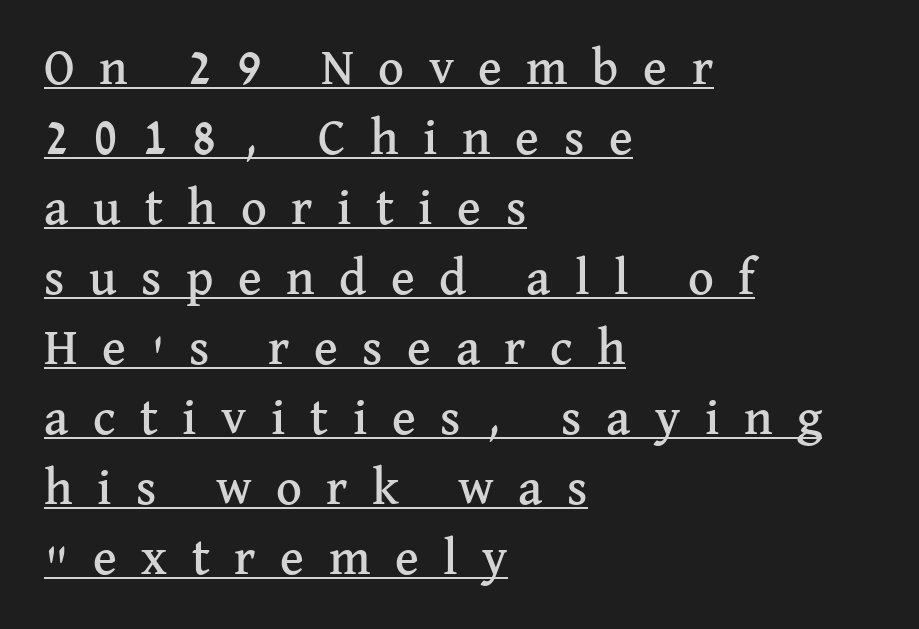
Q: Is the text italic (slanted)? A: No, it is upright.
Q: Is the typeface a serif or a sans-serif typeface? A: Serif.
Q: Is the text underlined? A: Yes.
Q: How is the paragraph aligned? A: Left-aligned.
Q: Is the spacing between letters normal or unusually wide? A: Unusually wide.
Q: Is the spacing between lines tight, normal or loose? A: Normal.
Q: Width (condensed, normal, or wide)? A: Normal.
Q: Stroke contrast? A: Medium.
Q: x-height? A: Medium.
Q: Monospaced? A: No.
